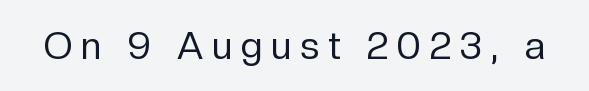
{"serif": "no", "italic": "no", "bold": "no", "weight": "regular", "width": "normal", "stroke_contrast": "low", "x_height": "medium", "monospaced": "no", "underline": "no", "letter_spacing": "wide", "letter_spacing_em": 0.23, "glyph_px": 38}
